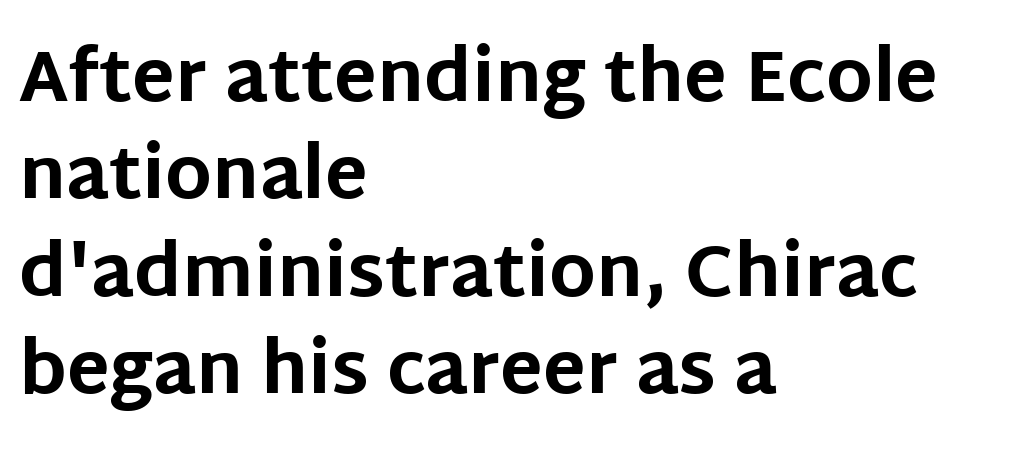
The image shows 71 px bold sans-serif type, upright; set left-aligned, normal line spacing (1.37x), normal letter spacing, not underlined; low stroke contrast and a large x-height.
